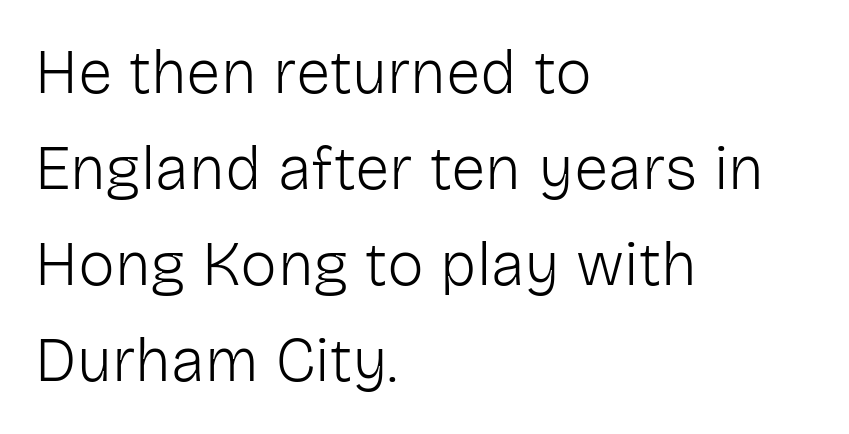
{"serif": "no", "italic": "no", "bold": "no", "weight": "light", "width": "normal", "stroke_contrast": "low", "x_height": "medium", "monospaced": "no", "underline": "no", "align": "left", "line_spacing": "normal", "line_spacing_ratio": 1.55, "letter_spacing": "normal", "letter_spacing_em": 0.0, "glyph_px": 62}
